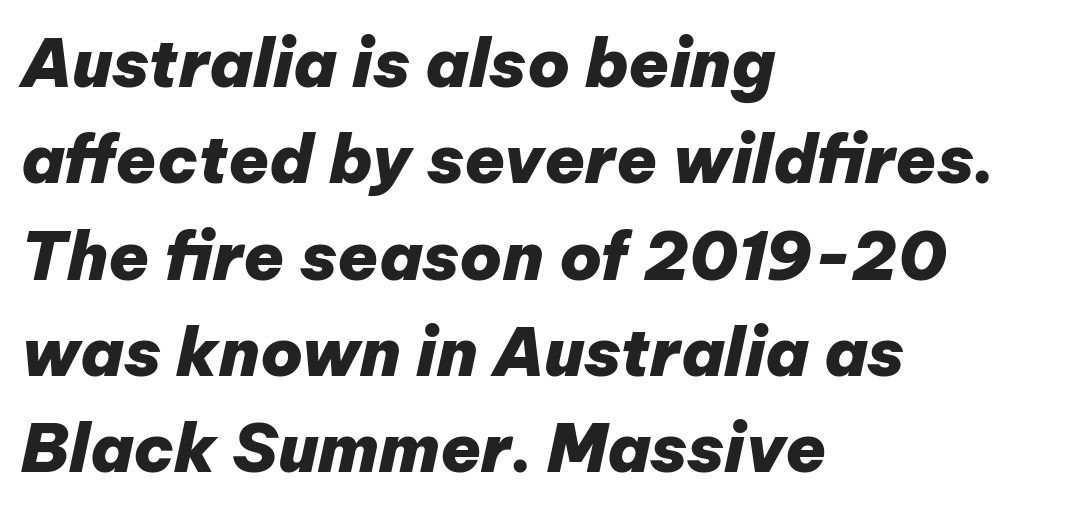
{"italic": "yes", "lean": "right", "slant_degrees": 12, "bold": "yes", "weight": "heavy", "width": "normal", "stroke_contrast": "low", "x_height": "medium", "monospaced": "no", "underline": "no", "align": "left", "line_spacing": "normal", "line_spacing_ratio": 1.46, "letter_spacing": "normal", "letter_spacing_em": 0.0, "glyph_px": 66}
